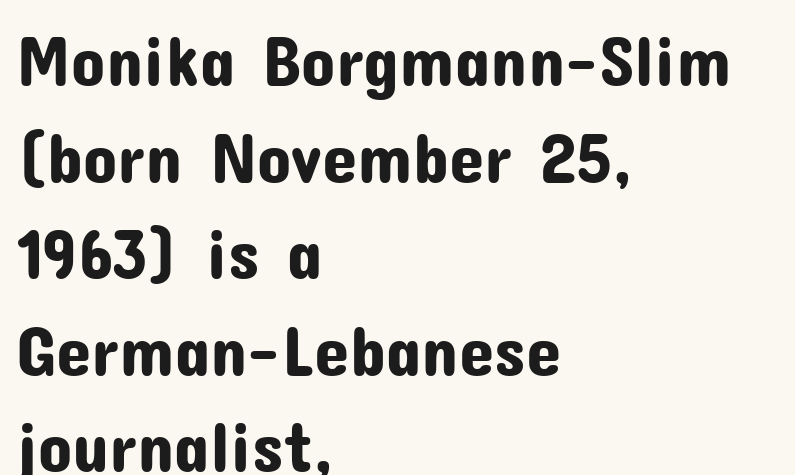
Q: Is the text italic (slanted)? A: No, it is upright.
Q: Is the typeface a serif or a sans-serif typeface? A: Sans-serif.
Q: Is the text underlined? A: No.
Q: How is the paragraph aligned? A: Left-aligned.
Q: Is the spacing between letters normal or unusually wide? A: Normal.
Q: Is the spacing between lines tight, normal or loose? A: Normal.
Q: Width (condensed, normal, or wide)? A: Normal.
Q: Stroke contrast? A: Low.
Q: x-height? A: Medium.
Q: Monospaced? A: No.
